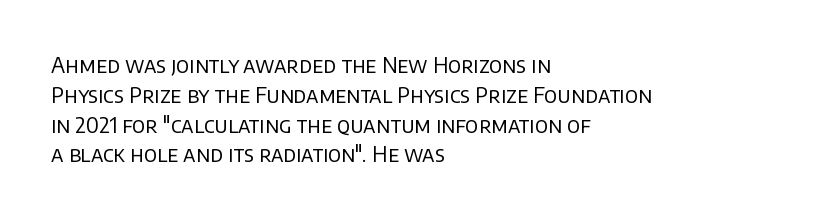
{"italic": "no", "bold": "no", "underline": "no", "align": "left", "line_spacing": "normal", "line_spacing_ratio": 1.42, "letter_spacing": "normal", "letter_spacing_em": 0.0, "glyph_px": 21}
